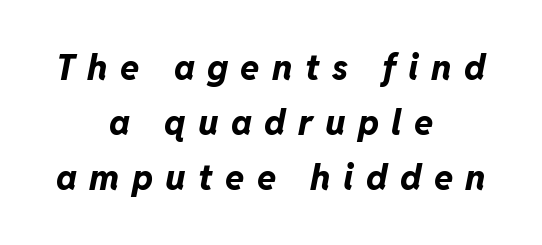
The image shows 35 px bold type, italic (leaning right); set centered, normal line spacing (1.57x), unusually wide letter spacing (+0.35 em), not underlined; low stroke contrast and a medium x-height.
